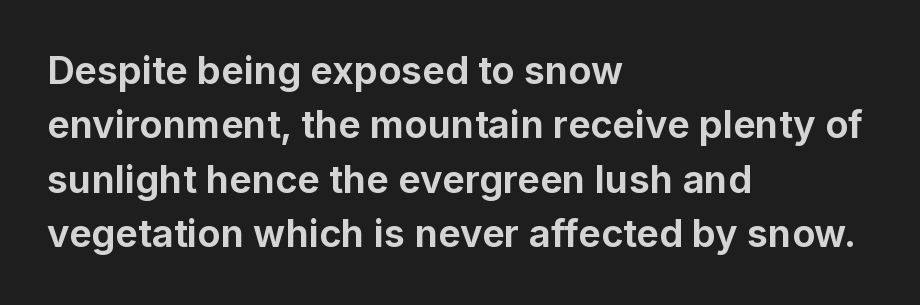
Note the varied advance widths — an 'i' is clearly narrower than an 'm'. The passage is arranged the way most books set body copy — flush left. You can tell from the bare stems that sans-serif type was used. Characters remain perfectly vertical along every line.
